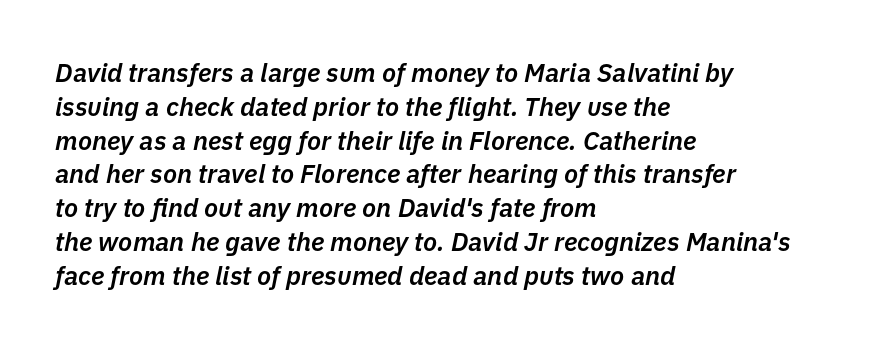
The image shows 26 px text type, italic (leaning right); set left-aligned, normal line spacing (1.3x), normal letter spacing, not underlined.
